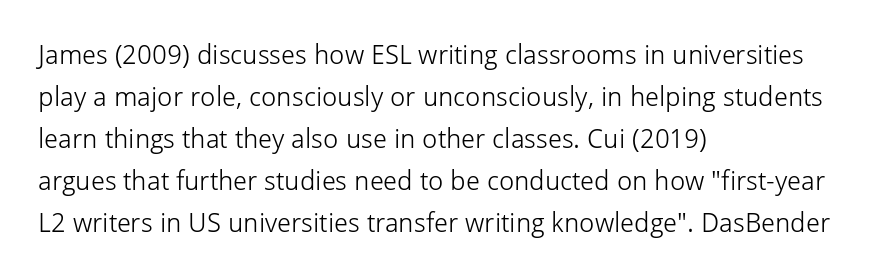
Q: Is the text bold? A: No.
Q: Is the text italic (slanted)? A: No, it is upright.
Q: Is the text underlined? A: No.
Q: How is the paragraph aligned? A: Left-aligned.
Q: Is the spacing between letters normal or unusually wide? A: Normal.
Q: Is the spacing between lines tight, normal or loose? A: Normal.
